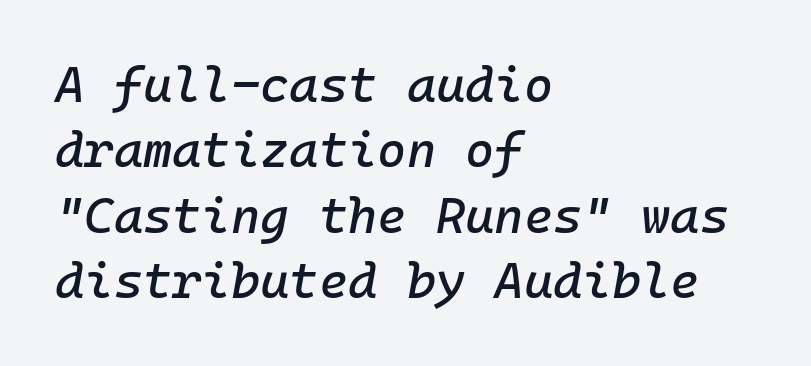
Baseline-to-baseline distance is the conventional proportion of letter height. The rendering anchors every line to the left-hand side. The gap between lines stays unmarked. This is oblique type, the kind used for emphasis or titles. You could call the tracking neutral — neither tight nor loose.
